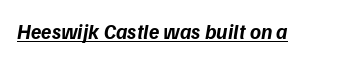
{"italic": "yes", "lean": "right", "slant_degrees": 9, "bold": "yes", "underline": "yes", "letter_spacing": "normal", "letter_spacing_em": 0.0, "glyph_px": 21}
